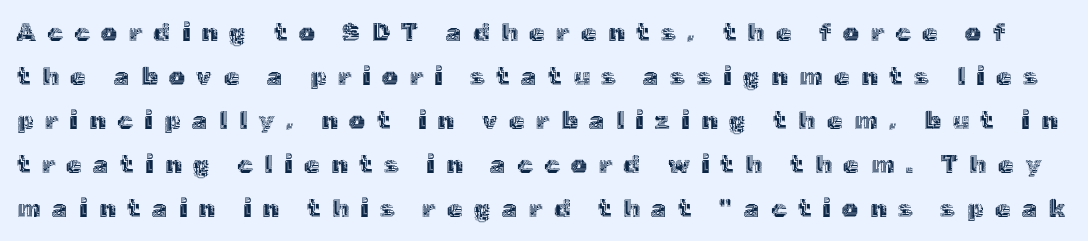
Q: Is the text italic (slanted)? A: No, it is upright.
Q: Is the text underlined? A: No.
Q: Is the spacing between letters normal or unusually wide? A: Unusually wide.
